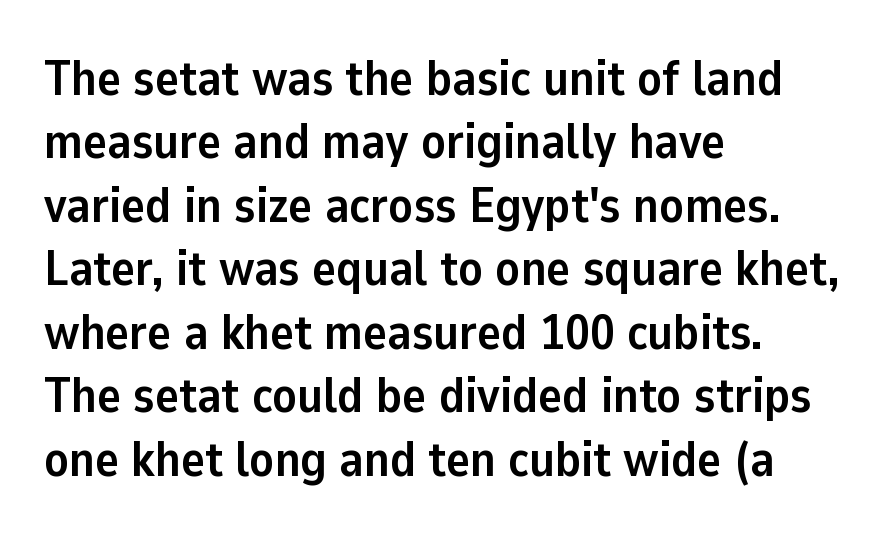
{"serif": "no", "italic": "no", "bold": "yes", "weight": "semibold", "width": "normal", "stroke_contrast": "low", "x_height": "medium", "monospaced": "no", "underline": "no", "align": "left", "line_spacing": "normal", "line_spacing_ratio": 1.27, "letter_spacing": "normal", "letter_spacing_em": 0.0, "glyph_px": 50}
